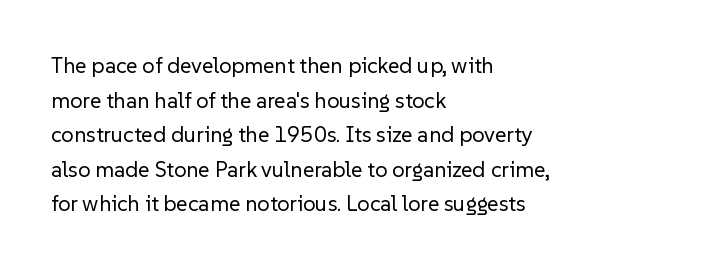
{"italic": "no", "bold": "no", "underline": "no", "align": "left", "line_spacing": "normal", "line_spacing_ratio": 1.57, "letter_spacing": "normal", "letter_spacing_em": 0.0, "glyph_px": 22}
